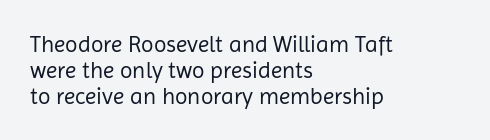
Q: Is the text bold? A: No.
Q: Is the text italic (slanted)? A: No, it is upright.
Q: Is the text underlined? A: No.
Q: How is the paragraph aligned? A: Left-aligned.
Q: Is the spacing between letters normal or unusually wide? A: Normal.
Q: Is the spacing between lines tight, normal or loose? A: Tight.
